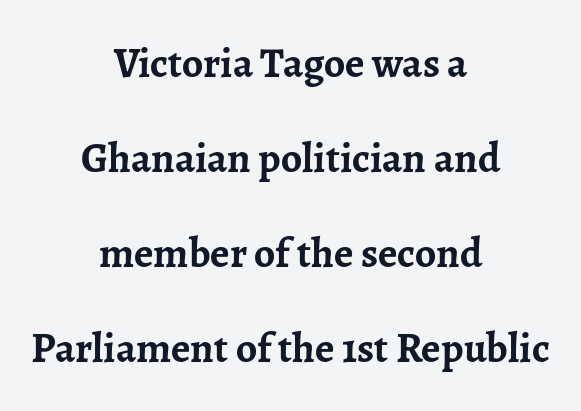
The image shows 42 px semibold serif type, upright; set centered, loose line spacing (2.26x), normal letter spacing, not underlined; low stroke contrast and a medium x-height.
